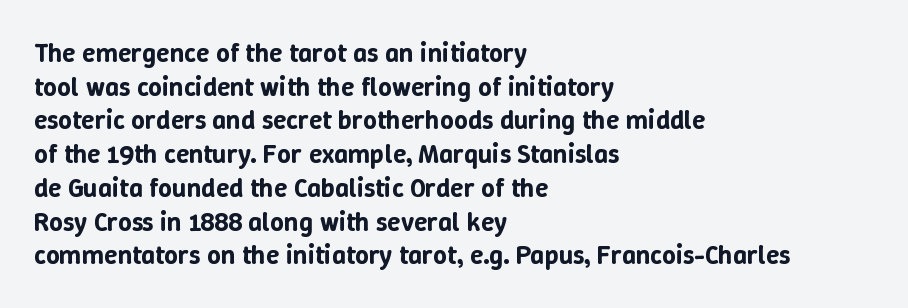
{"italic": "no", "underline": "no", "align": "left", "line_spacing": "normal", "line_spacing_ratio": 1.25, "letter_spacing": "normal", "letter_spacing_em": 0.0, "glyph_px": 27}
